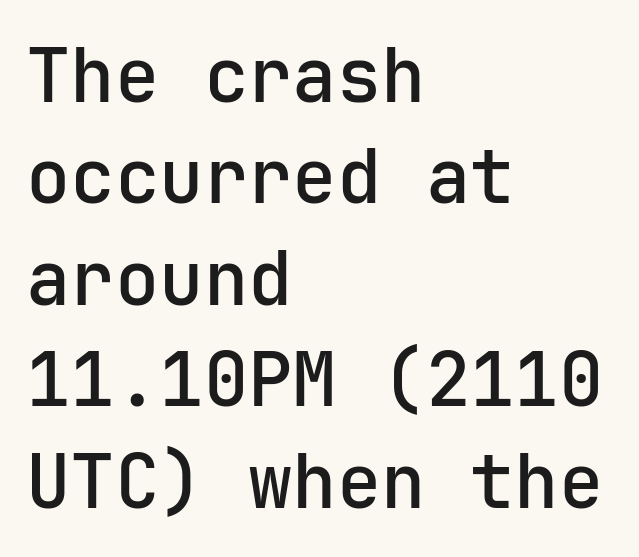
{"serif": "no", "italic": "no", "bold": "semi", "weight": "semibold", "width": "normal", "stroke_contrast": "low", "x_height": "medium", "underline": "no", "align": "left", "line_spacing": "normal", "line_spacing_ratio": 1.37, "letter_spacing": "normal", "letter_spacing_em": 0.0, "glyph_px": 74}
